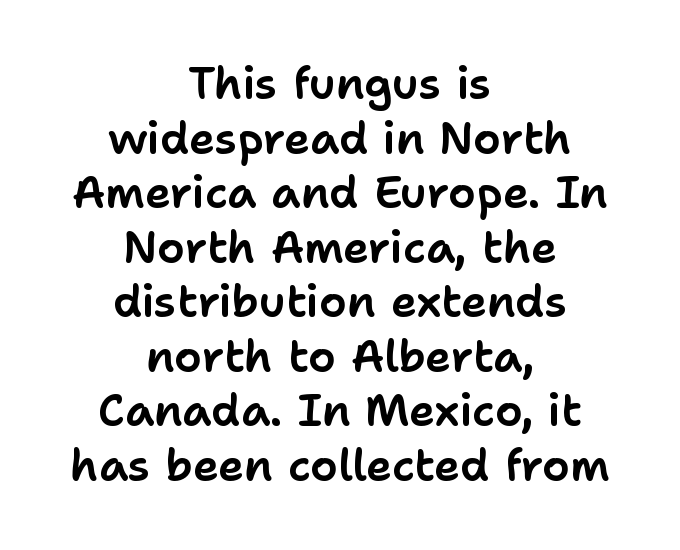
{"serif": "no", "italic": "no", "width": "normal", "stroke_contrast": "low", "x_height": "medium", "monospaced": "no", "underline": "no", "align": "center", "line_spacing_ratio": 1.24, "letter_spacing": "normal", "letter_spacing_em": 0.0, "glyph_px": 44}
